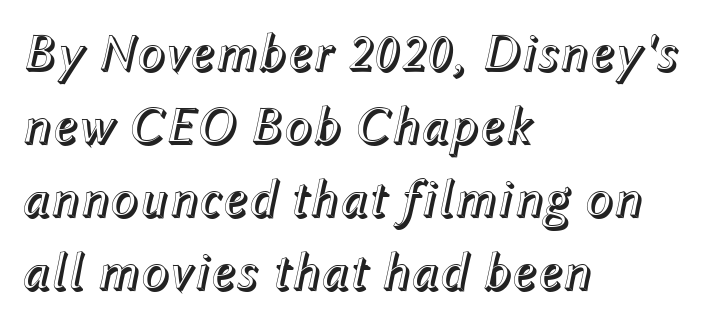
Yep, that's italic — everything's leaning. Is there much room between lines? A standard amount, neither cramped nor airy. The glyphs are unaccompanied by any horizontal stroke below them. A typesetter would call this proportional, since set widths differ per character. The ragged edge is on the right, which tells us the setting is flush left. Words appear dense and cohesive because spacing is normal.
